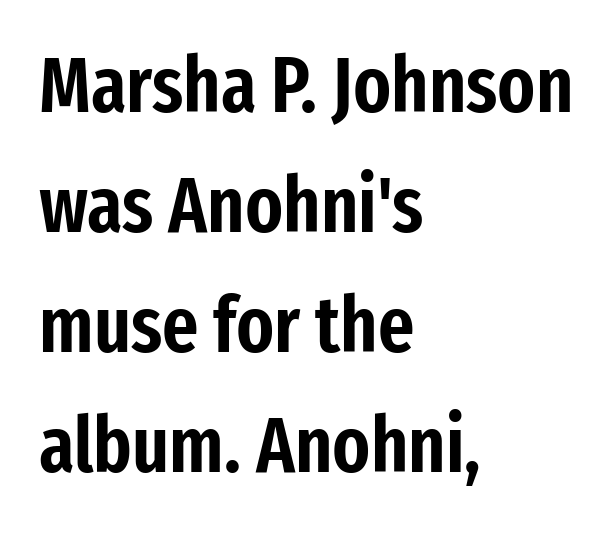
The image shows 78 px condensed sans-serif type, upright; set left-aligned, normal line spacing (1.54x), normal letter spacing, not underlined; low stroke contrast and a medium x-height.
